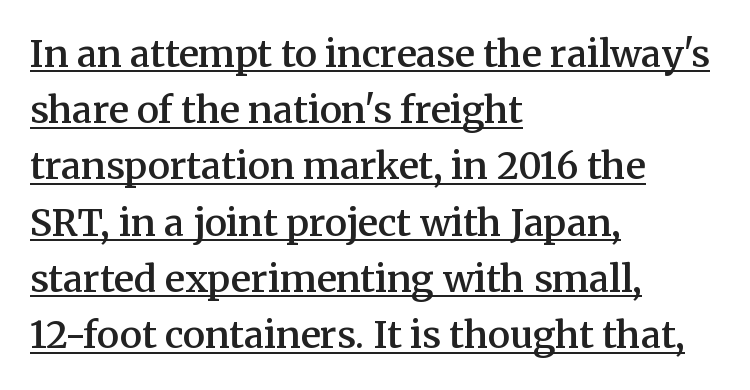
The rendering shows small feet on the letterforms — a serif design. Do the characters align in a grid? No, the font is proportional. The paragraph has a hard left edge and a soft right edge. The rendered words wear a rule along their underside.
